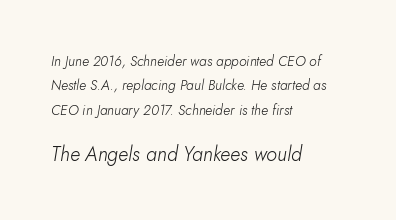
The image shows 20 px text type, italic (leaning right); set left-aligned, line spacing 1.75x, normal letter spacing, not underlined; the second (bottom) block is 1.43x larger.
